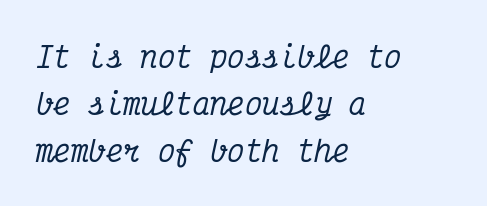
{"serif": "yes", "italic": "yes", "lean": "right", "slant_degrees": 12, "width": "condensed", "stroke_contrast": "medium", "x_height": "medium", "monospaced": "yes", "underline": "no", "align": "left", "line_spacing": "normal", "line_spacing_ratio": 1.62, "letter_spacing": "normal", "letter_spacing_em": 0.0, "glyph_px": 29}
